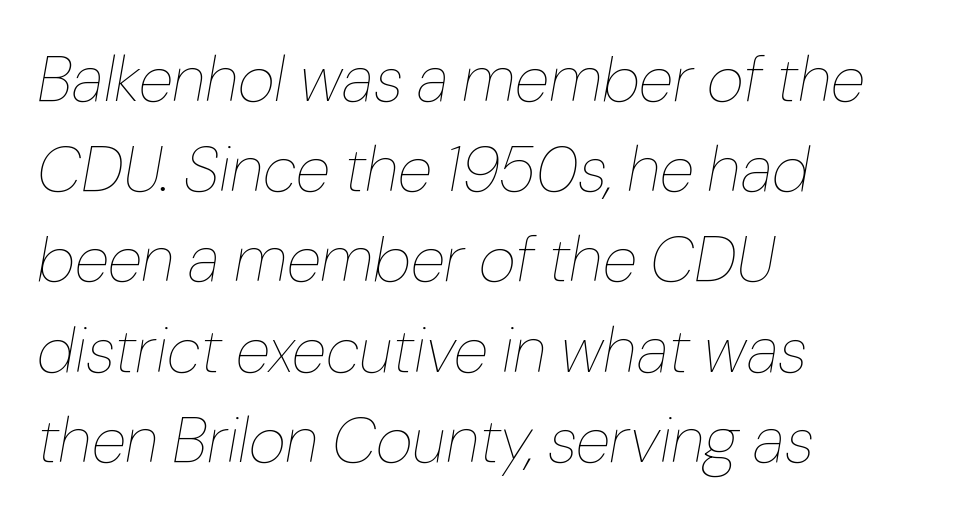
{"italic": "yes", "lean": "right", "slant_degrees": 10, "bold": "no", "weight": "thin", "width": "normal", "stroke_contrast": "low", "x_height": "medium", "monospaced": "no", "underline": "no", "align": "left", "line_spacing": "normal", "line_spacing_ratio": 1.41, "letter_spacing": "normal", "letter_spacing_em": 0.0, "glyph_px": 64}
